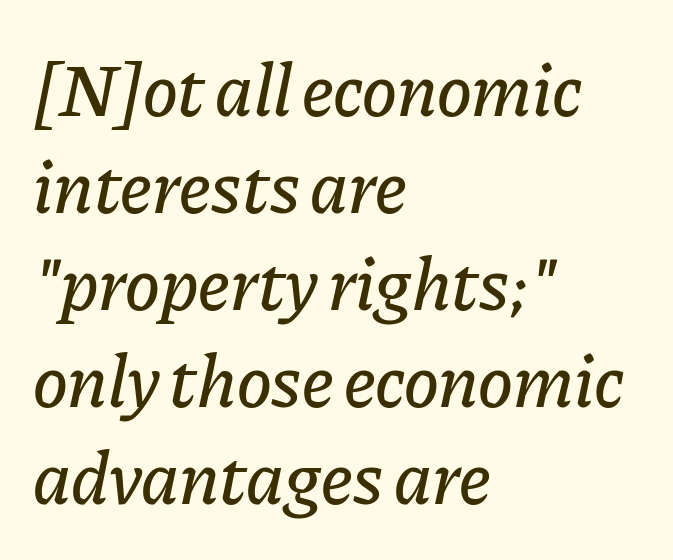
The image shows 74 px text type, italic (leaning right); set left-aligned, normal line spacing (1.31x), normal letter spacing, not underlined; low stroke contrast and a medium x-height.
